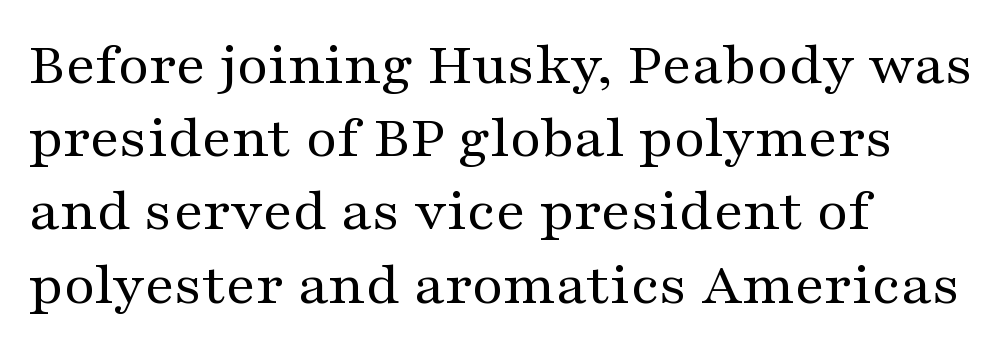
The image shows 61 px regular-weight, wide serif type, upright; set left-aligned, line spacing 1.2x, normal letter spacing, not underlined; medium stroke contrast and a medium x-height.
